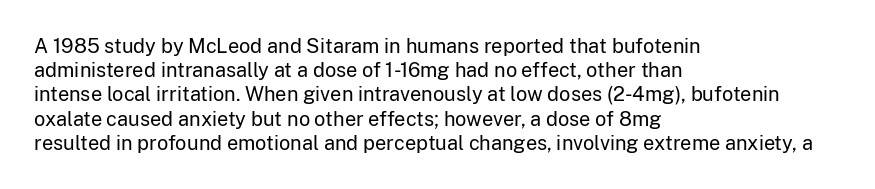
Q: Is the text bold? A: No.
Q: Is the text italic (slanted)? A: No, it is upright.
Q: Is the text underlined? A: No.
Q: How is the paragraph aligned? A: Left-aligned.
Q: Is the spacing between letters normal or unusually wide? A: Normal.
